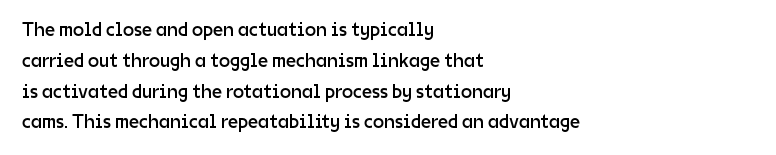
Unmarked baselines from the first word to the last. Between one letter and the next there's only the usual sliver of space. Left-aligned paragraph, ragged on the right. Compared with typical paragraphs, the rows here are spaced about the same. It's the straight-up-and-down kind of type.
